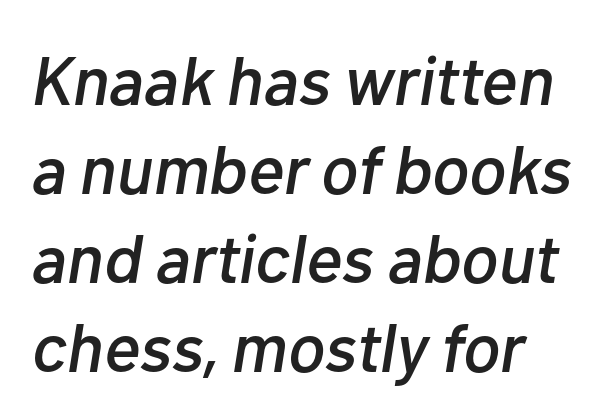
The image shows 69 px text type, italic (leaning right); set left-aligned, normal line spacing (1.29x), normal letter spacing, not underlined; low stroke contrast and a medium x-height.
